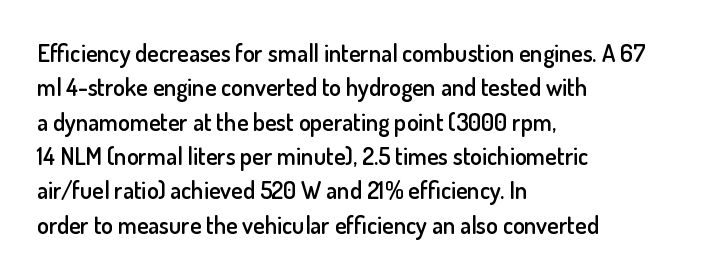
Q: Is the text bold? A: Semi-bold.
Q: Is the text italic (slanted)? A: No, it is upright.
Q: Is the text underlined? A: No.
Q: How is the paragraph aligned? A: Left-aligned.
Q: Is the spacing between letters normal or unusually wide? A: Normal.
Q: Is the spacing between lines tight, normal or loose? A: Normal.
